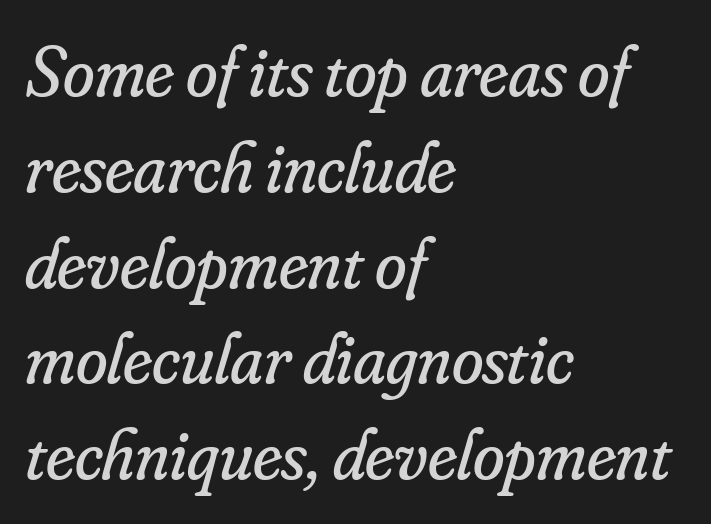
The image shows 72 px regular-weight serif type, italic (leaning right); set left-aligned, normal line spacing (1.33x), normal letter spacing, not underlined; low stroke contrast and a small x-height.
